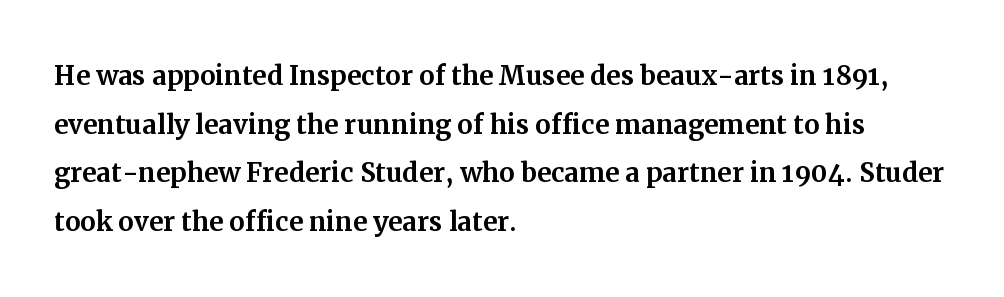
{"serif": "yes", "italic": "no", "width": "normal", "stroke_contrast": "medium", "x_height": "medium", "monospaced": "no", "underline": "no", "align": "left", "line_spacing": "normal", "line_spacing_ratio": 1.39, "letter_spacing": "normal", "letter_spacing_em": 0.0, "glyph_px": 35}
